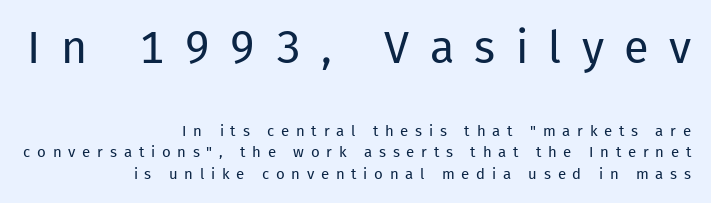
The image shows 45 px regular-weight sans-serif type, upright; set right-aligned, normal line spacing (1.44x), unusually wide letter spacing (+0.45 em), not underlined; the first (top) block is 3.0x larger; low stroke contrast and a medium x-height.
